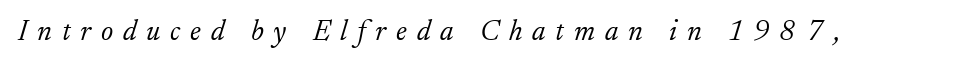
Characters follow at a spacing far wider than the type designer built in. These glyphs show unthickened strokes, regular width or finer. Is this a fixed-width face? No — the glyphs have proportional, varying widths. Little horizontal feet cap the strokes, marking this as serif type. Quick note: italic. Check the space under the baseline: it is left empty.
